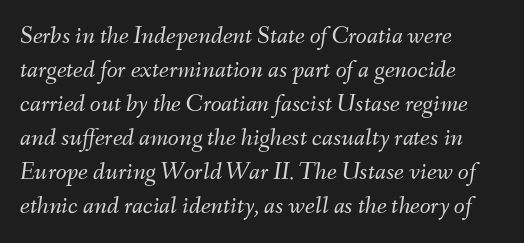
The image shows 25 px text type, italic (leaning right); set left-aligned, normal line spacing (1.36x), normal letter spacing, not underlined.
